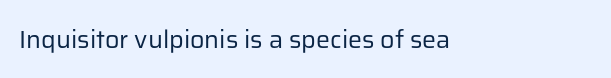
{"italic": "no", "bold": "no", "underline": "no", "letter_spacing": "normal", "letter_spacing_em": 0.0, "glyph_px": 25}
